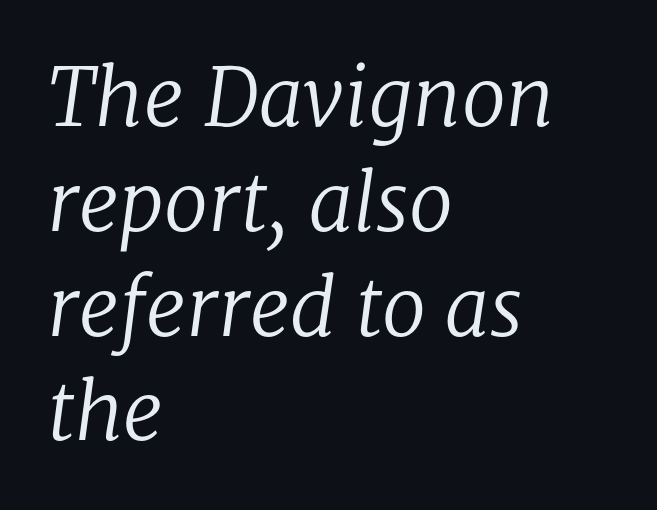
The image shows 80 px regular-weight serif type, italic (leaning right); set left-aligned, normal line spacing (1.31x), normal letter spacing, not underlined; low stroke contrast and a medium x-height.
